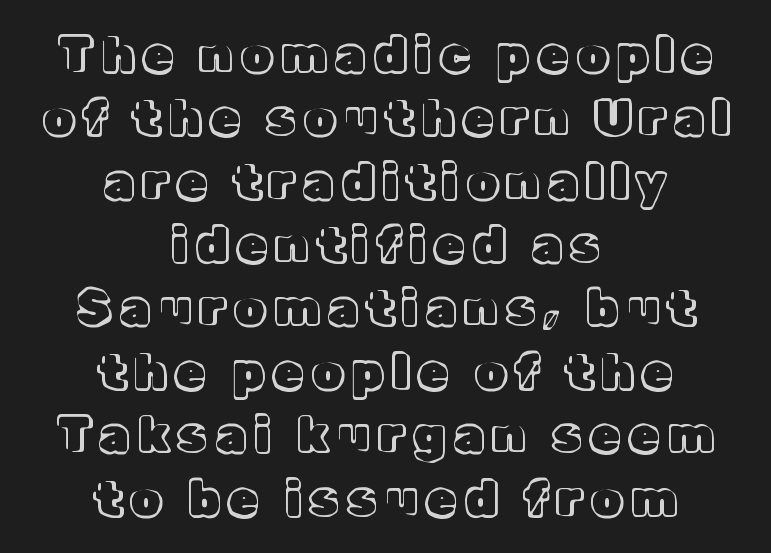
These lines stack symmetrically, like a column narrowing and widening about its center. Every character sits straight up, as roman type does. The gap between lines stays unmarked. Quick note: interline space is typical. The rendering uses natural spacing where letterforms have individual widths.
